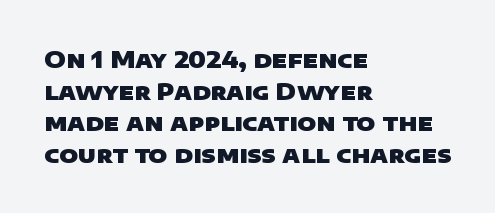
How are the letters spaced? Ordinarily, with no added tracking. Lines of text with bare space underneath. Casual observation: everything's shoved over to the left. Notice how thick the strokes are: this is what a full bold looks like.
